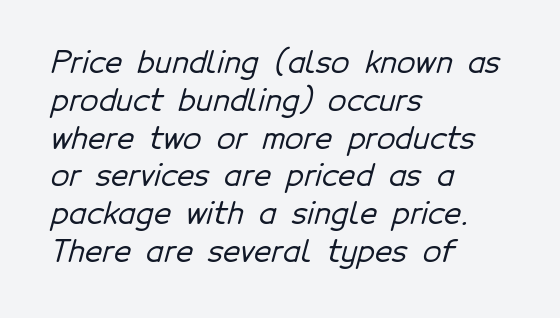
The image shows 30 px sans-serif type; set left-aligned, normal line spacing (1.26x), normal letter spacing, not underlined; low stroke contrast and a medium x-height.
